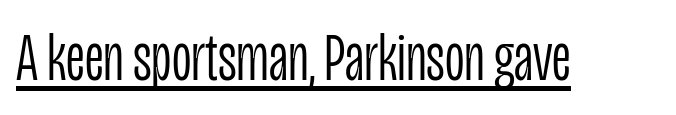
The image shows 68 px light, condensed sans-serif type, upright; set normal letter spacing, underlined; low stroke contrast and a large x-height.
